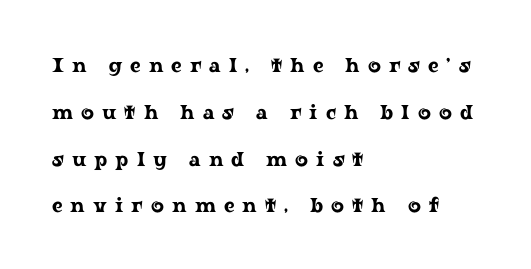
Q: Is the text italic (slanted)? A: No, it is upright.
Q: Is the text underlined? A: No.
Q: How is the paragraph aligned? A: Left-aligned.
Q: Is the spacing between letters normal or unusually wide? A: Unusually wide.
Q: Is the spacing between lines tight, normal or loose? A: Loose.
